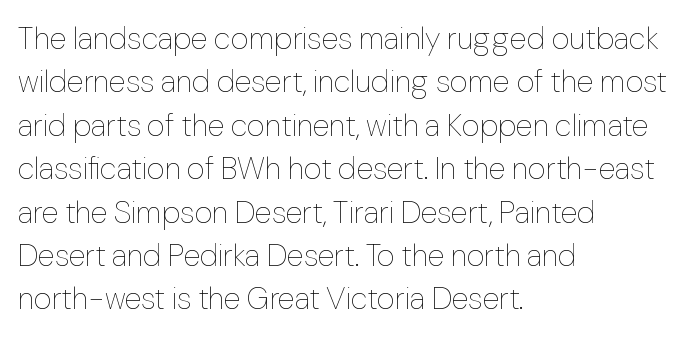
A bare baseline throughout the passage. These lines were composed using upright roman letters. A typesetter would call this zero additional tracking. Proportional: the letters do not fall into vertical columns. This reads as an unemphasized weight, regular at the heaviest. Layout note: lines flush left.
